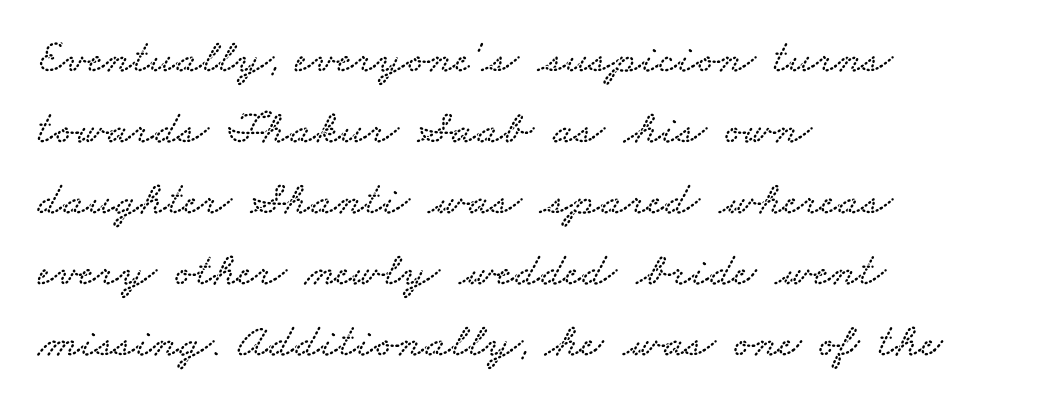
Q: Is the typeface a serif or a sans-serif typeface? A: Serif.
Q: Is the text underlined? A: No.
Q: How is the paragraph aligned? A: Left-aligned.
Q: Is the spacing between letters normal or unusually wide? A: Normal.
Q: Is the spacing between lines tight, normal or loose? A: Normal.
Q: Width (condensed, normal, or wide)? A: Wide.
Q: Stroke contrast? A: Low.
Q: x-height? A: Small.
Q: Monospaced? A: No.
